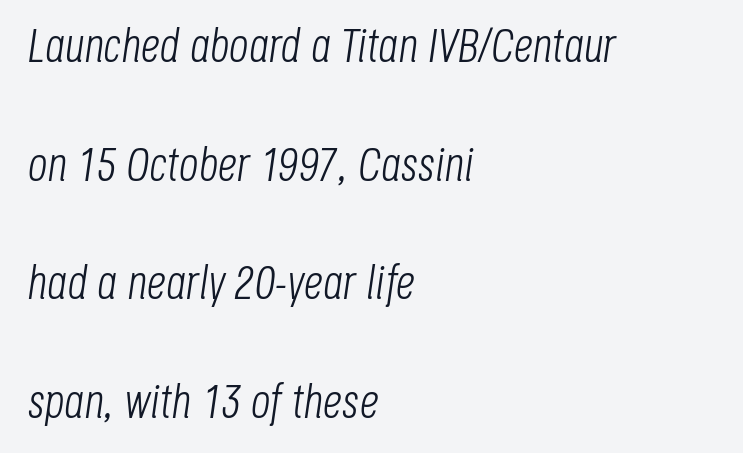
{"italic": "yes", "lean": "right", "slant_degrees": 8, "bold": "no", "weight": "light", "width": "condensed", "stroke_contrast": "low", "x_height": "large", "monospaced": "no", "underline": "no", "align": "left", "line_spacing": "loose", "line_spacing_ratio": 2.47, "letter_spacing": "normal", "letter_spacing_em": 0.0, "glyph_px": 48}
